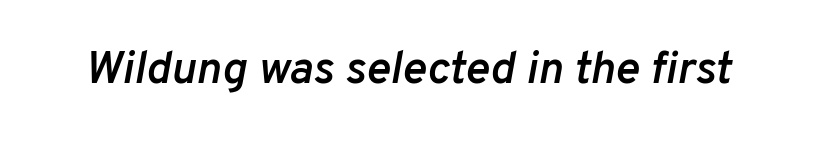
Q: Is the text bold? A: Semi-bold.
Q: Is the text italic (slanted)? A: Yes, it leans right by about 10 degrees.
Q: Is the text underlined? A: No.
Q: Is the spacing between letters normal or unusually wide? A: Normal.
Q: Width (condensed, normal, or wide)? A: Normal.
Q: Stroke contrast? A: Low.
Q: x-height? A: Medium.
Q: Monospaced? A: No.
